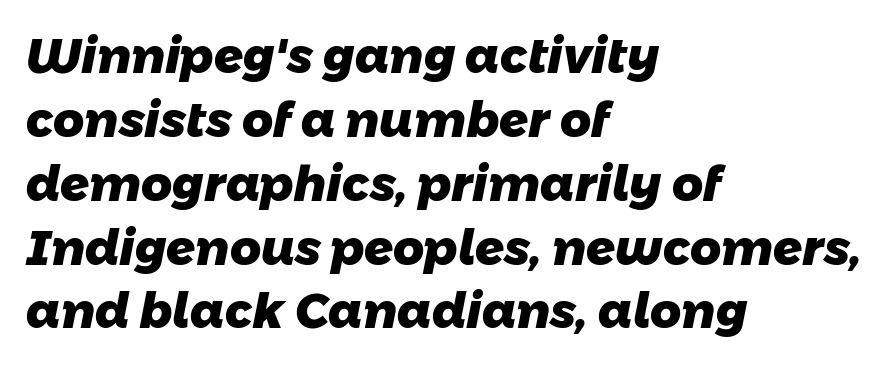
The image shows 48 px heavy sans-serif type; set left-aligned, normal line spacing (1.33x), normal letter spacing, not underlined; low stroke contrast and a medium x-height.
